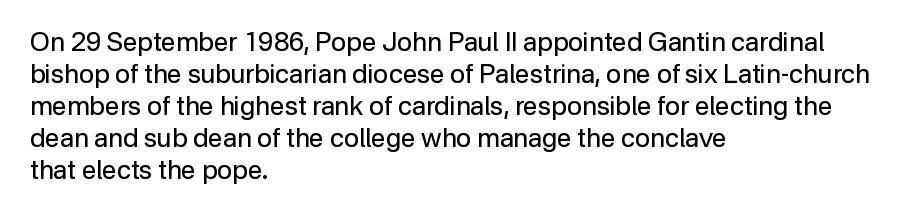
The passage shown is not underscored anywhere. Words appear dense and cohesive because spacing is normal. Alignment: flush left. Unlike italic type, these characters show no tilt at all.
